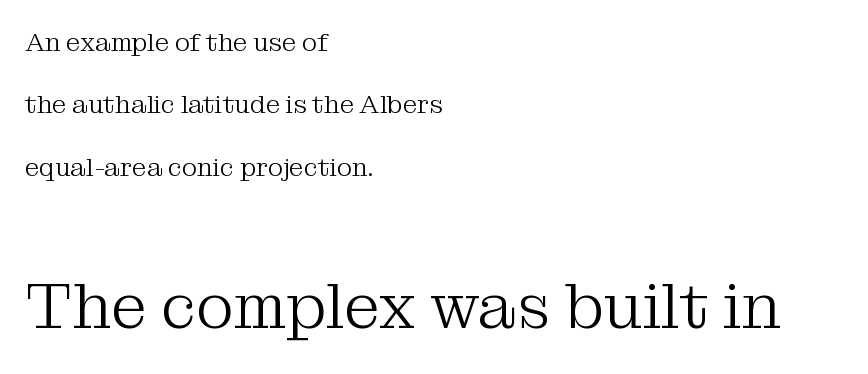
{"serif": "yes", "italic": "no", "bold": "no", "weight": "light", "width": "normal", "stroke_contrast": "medium", "x_height": "medium", "monospaced": "no", "underline": "no", "align": "left", "line_spacing": "loose", "line_spacing_ratio": 2.4, "letter_spacing": "normal", "letter_spacing_em": 0.0, "larger_block": "second", "size_ratio": 2.5, "glyph_px": 65}
